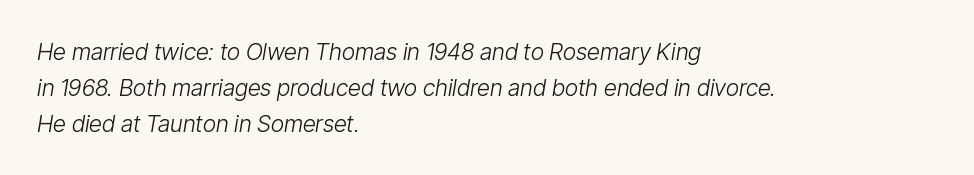
The image shows 23 px text type, italic (leaning right); set left-aligned, normal line spacing (1.56x), normal letter spacing, not underlined.
